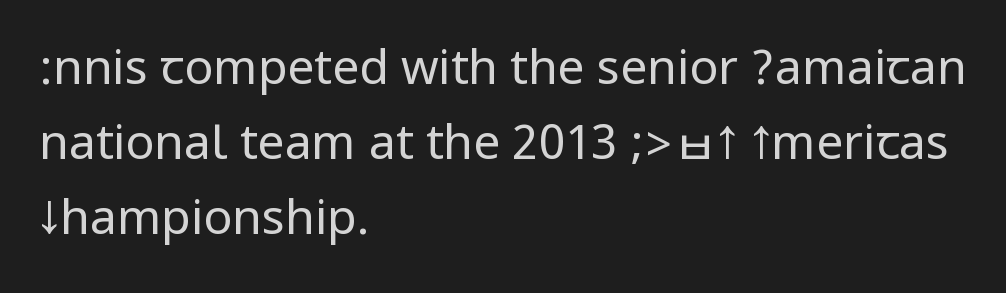
{"serif": "no", "italic": "no", "bold": "no", "weight": "regular", "width": "condensed", "stroke_contrast": "low", "underline": "no", "align": "left", "line_spacing": "normal", "line_spacing_ratio": 1.56, "letter_spacing": "normal", "letter_spacing_em": 0.0, "glyph_px": 48}
